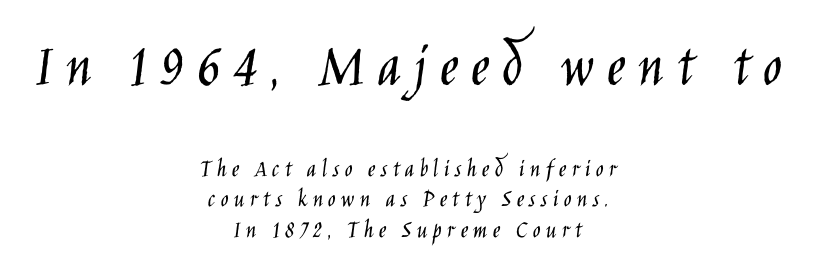
The image shows 64 px light, condensed sans-serif type; set centered, line spacing 1.17x, unusually wide letter spacing (+0.2 em), not underlined; the first (top) block is 2.46x larger; low stroke contrast and a large x-height.
